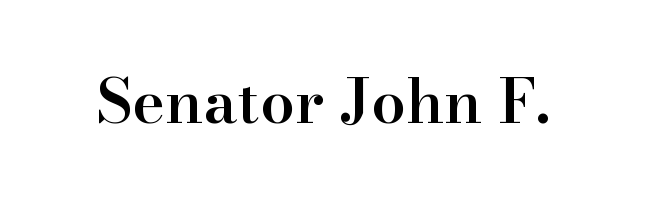
The letters advance in unequal steps, a hallmark of proportional type. A bit beefed up — I'd call it semibold rather than bold. To sum up the face: it has serifs. The passage shown is not underscored anywhere. This sample uses an upright cut, with every glyph sitting square on the baseline.
